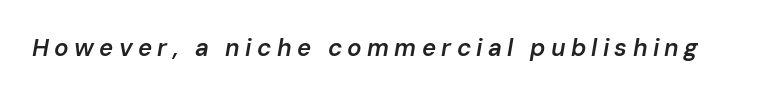
{"italic": "yes", "lean": "right", "slant_degrees": 10, "bold": "semi", "underline": "no", "letter_spacing": "wide", "letter_spacing_em": 0.22, "glyph_px": 24}
